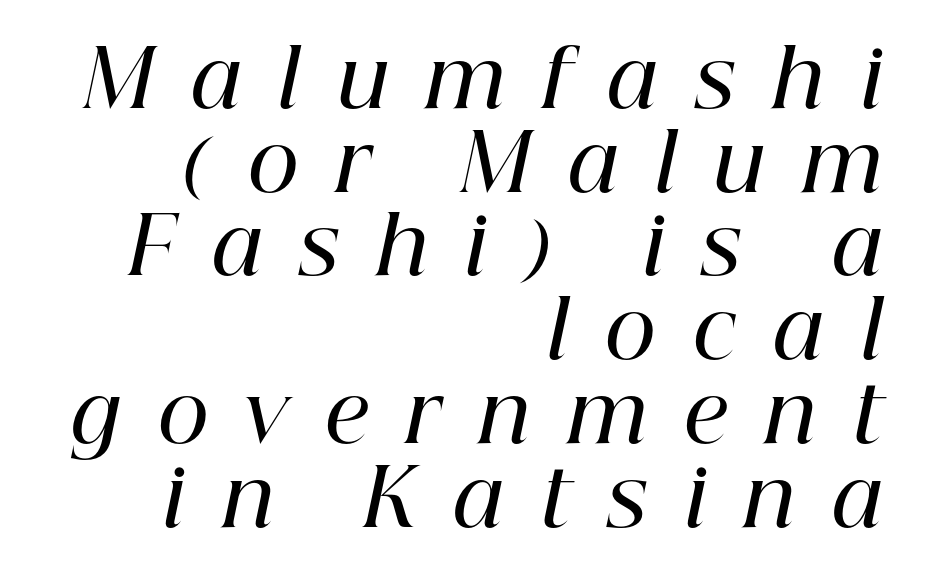
The image shows 79 px semibold serif type, italic (leaning right); set right-aligned, tight line spacing (1.06x), unusually wide letter spacing (+0.47 em), not underlined; high stroke contrast and a medium x-height.
